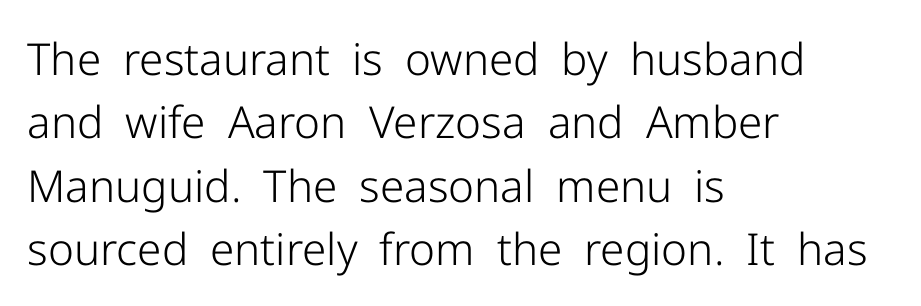
Q: Is the text bold? A: No.
Q: Is the text italic (slanted)? A: No, it is upright.
Q: Is the typeface a serif or a sans-serif typeface? A: Sans-serif.
Q: Is the text underlined? A: No.
Q: How is the paragraph aligned? A: Left-aligned.
Q: Is the spacing between letters normal or unusually wide? A: Normal.
Q: Is the spacing between lines tight, normal or loose? A: Normal.
Q: Width (condensed, normal, or wide)? A: Normal.
Q: Stroke contrast? A: Low.
Q: x-height? A: Medium.
Q: Monospaced? A: No.
